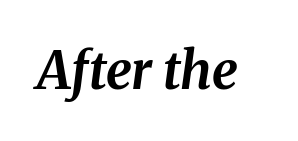
Q: Is the text bold? A: Yes.
Q: Is the text italic (slanted)? A: Yes, it leans right by about 8 degrees.
Q: Is the text underlined? A: No.
Q: Is the spacing between letters normal or unusually wide? A: Normal.
Q: Width (condensed, normal, or wide)? A: Normal.
Q: Stroke contrast? A: Medium.
Q: x-height? A: Medium.
Q: Monospaced? A: No.
